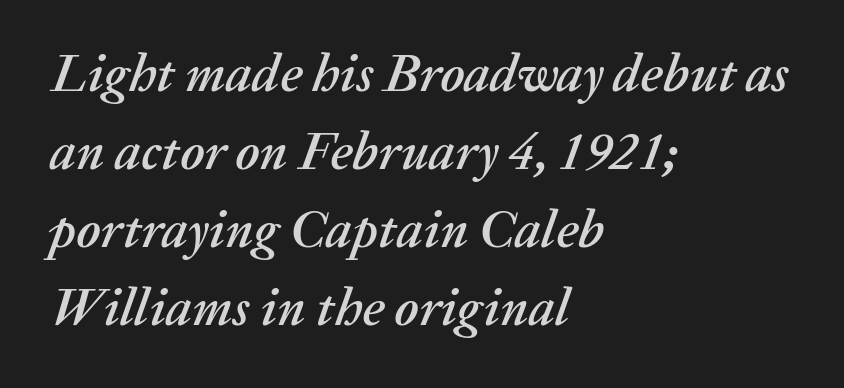
{"italic": "yes", "lean": "right", "slant_degrees": 20, "width": "normal", "stroke_contrast": "medium", "x_height": "medium", "monospaced": "no", "underline": "no", "align": "left", "line_spacing": "normal", "line_spacing_ratio": 1.47, "letter_spacing": "normal", "letter_spacing_em": 0.0, "glyph_px": 53}
